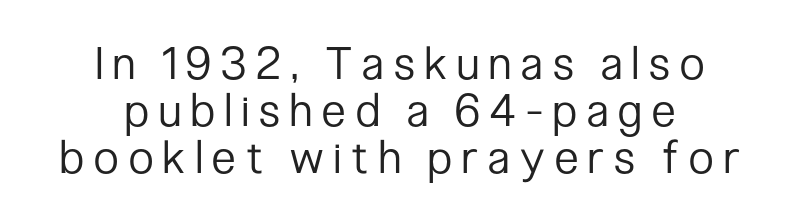
The image shows 45 px regular-weight, condensed sans-serif type, upright; set centered, tight line spacing (1.05x), unusually wide letter spacing (+0.23 em), not underlined; low stroke contrast and a medium x-height.
